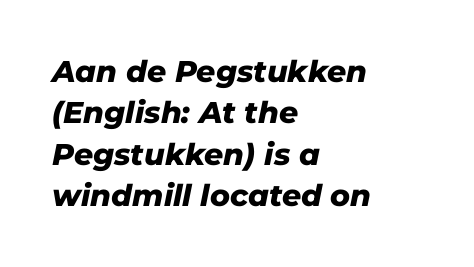
{"italic": "yes", "lean": "right", "slant_degrees": 11, "bold": "yes", "weight": "heavy", "width": "normal", "stroke_contrast": "low", "x_height": "medium", "monospaced": "no", "underline": "no", "align": "left", "line_spacing": "normal", "line_spacing_ratio": 1.38, "letter_spacing": "normal", "letter_spacing_em": 0.0, "glyph_px": 30}
